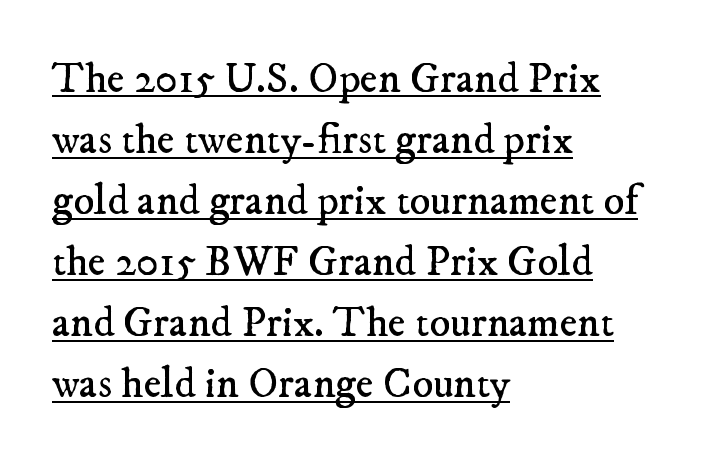
The image shows 43 px regular-weight serif type; set left-aligned, normal line spacing (1.42x), normal letter spacing, underlined; low stroke contrast and a small x-height.
